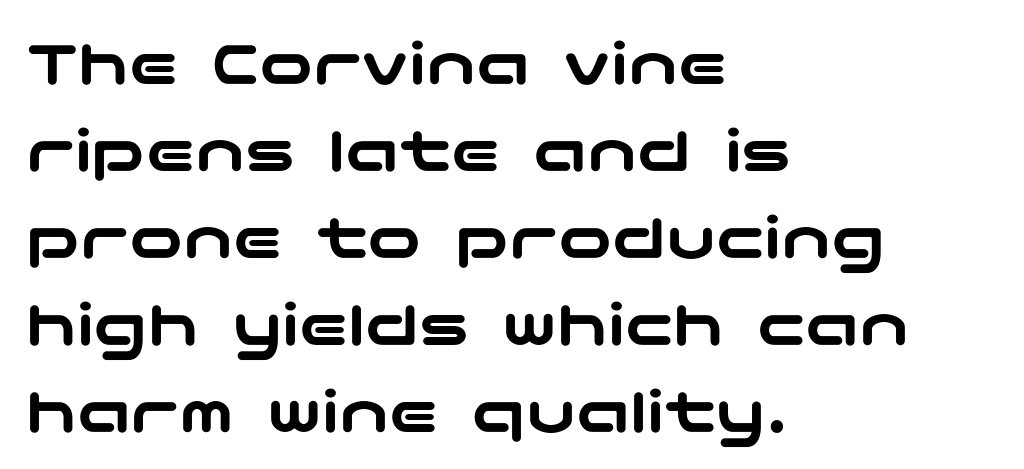
{"serif": "no", "italic": "no", "width": "wide", "stroke_contrast": "low", "x_height": "medium", "underline": "no", "align": "left", "line_spacing": "normal", "line_spacing_ratio": 1.3, "letter_spacing": "normal", "letter_spacing_em": 0.0, "glyph_px": 67}
